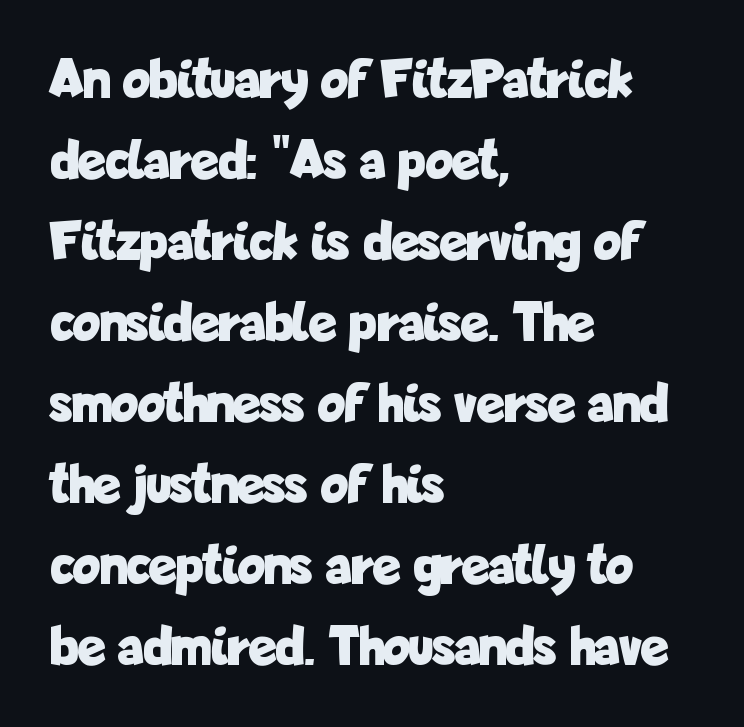
{"serif": "no", "italic": "no", "bold": "yes", "weight": "bold", "width": "condensed", "stroke_contrast": "low", "x_height": "medium", "monospaced": "no", "underline": "no", "align": "left", "line_spacing": "normal", "line_spacing_ratio": 1.42, "letter_spacing": "normal", "letter_spacing_em": 0.0, "glyph_px": 57}
